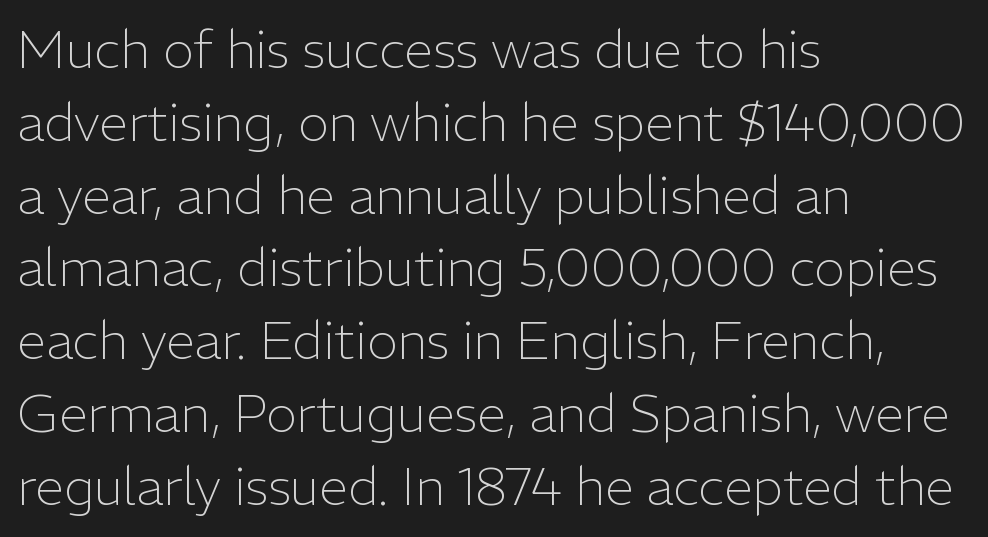
Q: Is the text bold? A: No.
Q: Is the text italic (slanted)? A: No, it is upright.
Q: Is the typeface a serif or a sans-serif typeface? A: Sans-serif.
Q: Is the text underlined? A: No.
Q: How is the paragraph aligned? A: Left-aligned.
Q: Is the spacing between letters normal or unusually wide? A: Normal.
Q: Is the spacing between lines tight, normal or loose? A: Normal.
Q: Width (condensed, normal, or wide)? A: Normal.
Q: Stroke contrast? A: Low.
Q: x-height? A: Medium.
Q: Monospaced? A: No.
